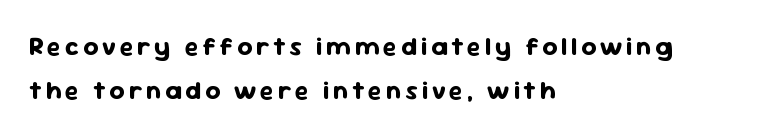
The image shows 26 px bold type, upright; set left-aligned, line spacing 1.71x, not underlined.
